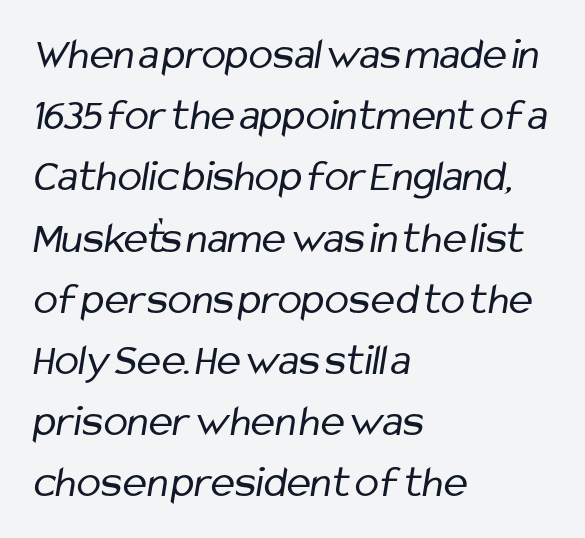
{"serif": "no", "bold": "no", "weight": "regular", "width": "condensed", "stroke_contrast": "low", "x_height": "medium", "monospaced": "no", "underline": "no", "align": "left", "line_spacing": "normal", "line_spacing_ratio": 1.36, "letter_spacing": "normal", "letter_spacing_em": 0.0, "glyph_px": 45}
